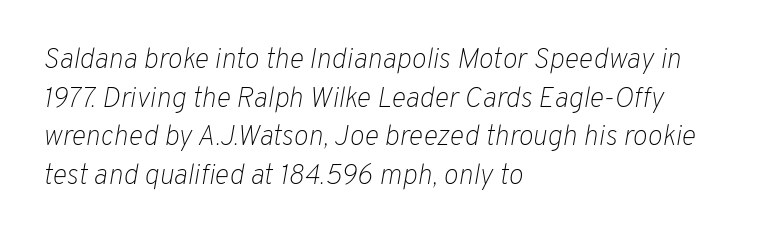
A bare baseline throughout the passage. One glance says typical: line gaps are just what's usual. The strokes carry an ordinary text weight at most. The letters are slanted; this is an italic face. Is the block centered? No — it sits flush against the left margin.
